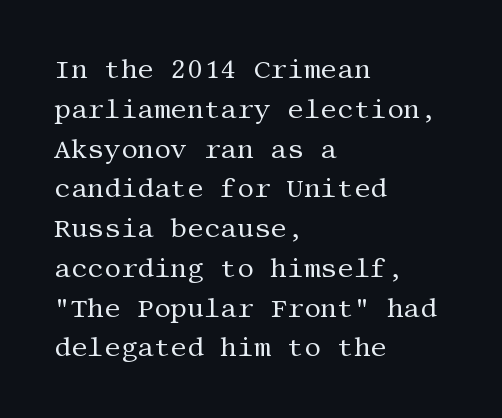
Q: Is the text bold? A: No.
Q: Is the text italic (slanted)? A: No, it is upright.
Q: Is the text underlined? A: No.
Q: How is the paragraph aligned? A: Left-aligned.
Q: Is the spacing between letters normal or unusually wide? A: Normal.
Q: Is the spacing between lines tight, normal or loose? A: Normal.
